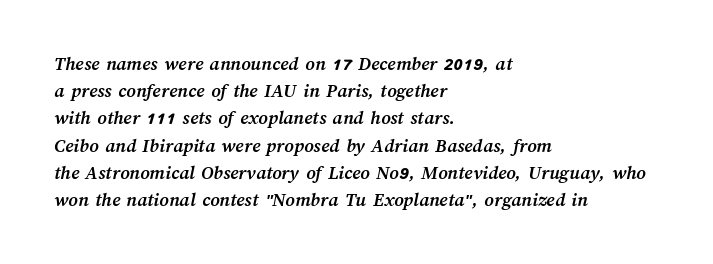
Pretty heavy lettering here — definitely bold. The area under the type is left untouched. The lines in this sample share a left origin and differ only in where they stop. These lines keep a tight, regular rhythm from letter to letter. Line spacing here is normal.
